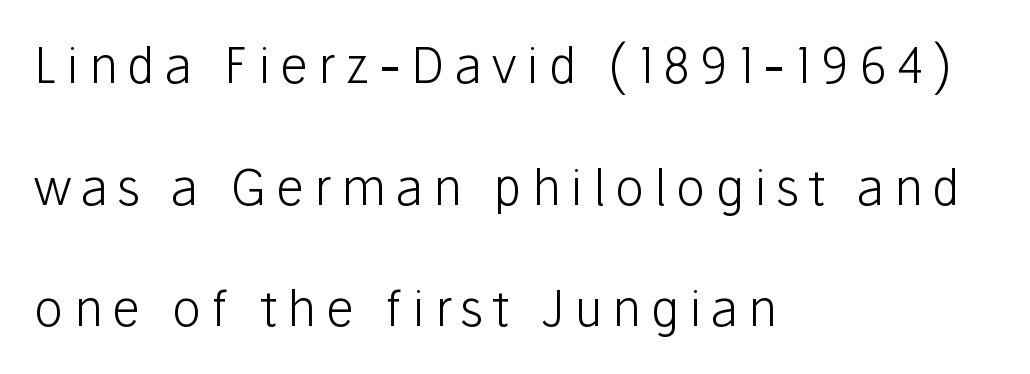
The image shows 49 px light sans-serif type, upright; set left-aligned, loose line spacing (2.48x), unusually wide letter spacing (+0.2 em), not underlined; low stroke contrast and a medium x-height.
